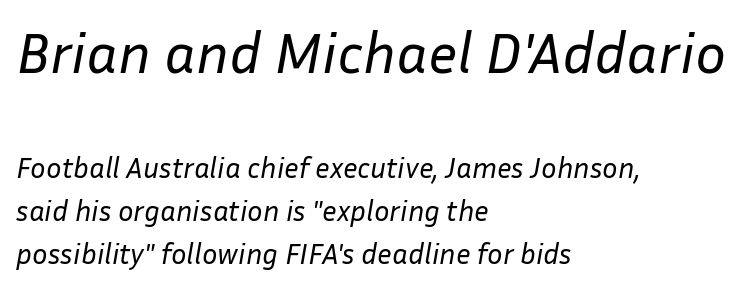
Q: Is the text bold? A: No.
Q: Is the text italic (slanted)? A: Yes, it leans right by about 10 degrees.
Q: Is the text underlined? A: No.
Q: How is the paragraph aligned? A: Left-aligned.
Q: Is the spacing between letters normal or unusually wide? A: Normal.
Q: Is the spacing between lines tight, normal or loose? A: Normal.
Q: Which block of text is set in a larger size, the first (top) or the second (bottom)? A: The first (top) one.
Q: Width (condensed, normal, or wide)? A: Normal.
Q: Stroke contrast? A: Low.
Q: x-height? A: Medium.
Q: Monospaced? A: No.
